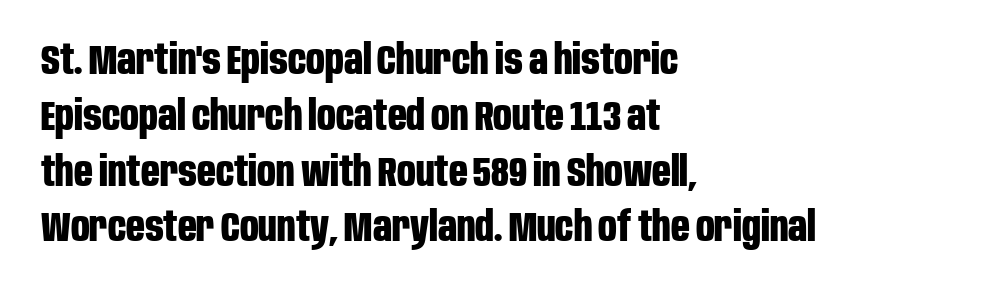
The image shows 41 px bold, condensed sans-serif type, upright; set left-aligned, normal line spacing (1.36x), normal letter spacing, not underlined; low stroke contrast and a large x-height.
